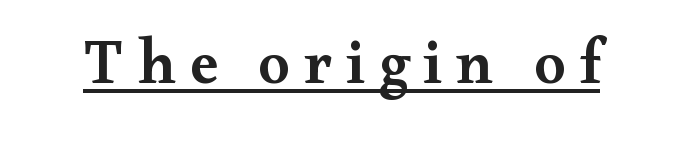
Q: Is the text bold? A: Semi-bold.
Q: Is the text italic (slanted)? A: No, it is upright.
Q: Is the typeface a serif or a sans-serif typeface? A: Serif.
Q: Is the text underlined? A: Yes.
Q: Is the spacing between letters normal or unusually wide? A: Unusually wide.
Q: Width (condensed, normal, or wide)? A: Wide.
Q: Stroke contrast? A: Medium.
Q: x-height? A: Small.
Q: Monospaced? A: No.
